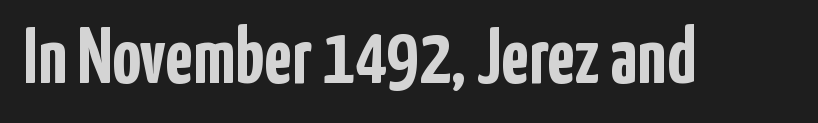
The image shows 80 px semibold, condensed sans-serif type, upright; set normal letter spacing, not underlined; low stroke contrast and a medium x-height.
